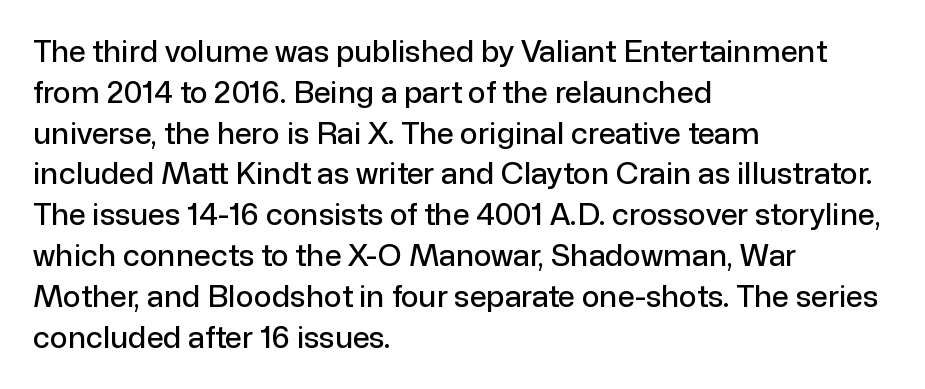
The image shows 30 px sans-serif type, upright; set left-aligned, normal line spacing (1.36x), normal letter spacing, not underlined; low stroke contrast and a medium x-height.
